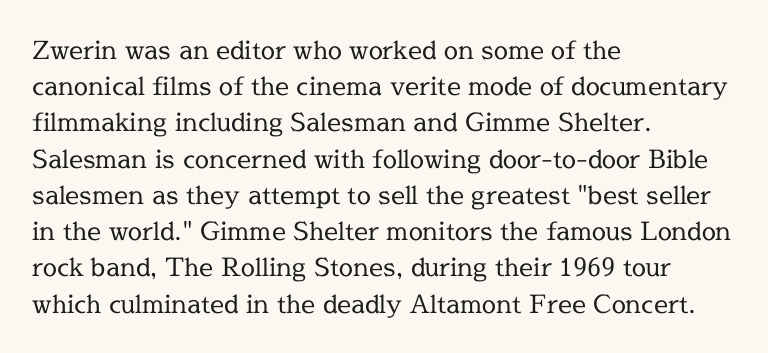
Q: Is the text bold? A: No.
Q: Is the text italic (slanted)? A: No, it is upright.
Q: Is the text underlined? A: No.
Q: How is the paragraph aligned? A: Left-aligned.
Q: Is the spacing between letters normal or unusually wide? A: Normal.
Q: Is the spacing between lines tight, normal or loose? A: Normal.
